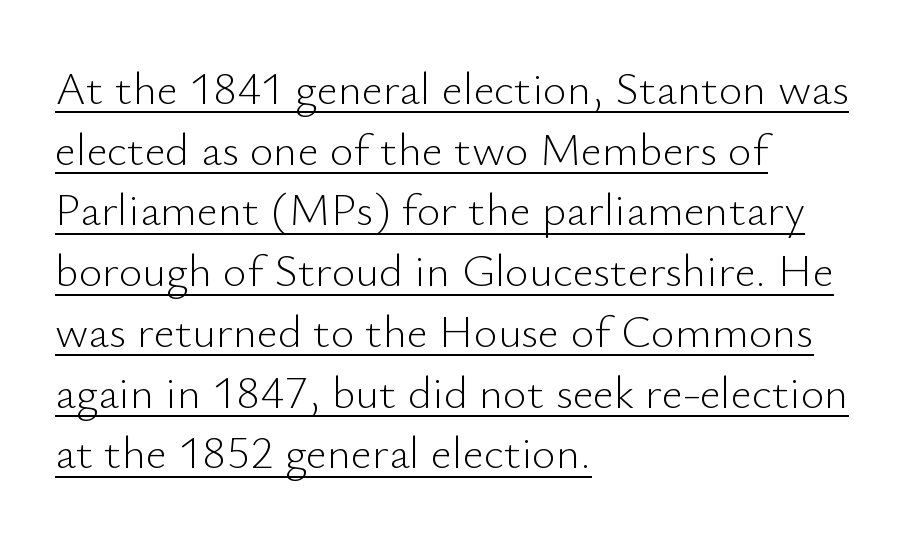
Q: Is the text bold? A: No.
Q: Is the text italic (slanted)? A: No, it is upright.
Q: Is the typeface a serif or a sans-serif typeface? A: Sans-serif.
Q: Is the text underlined? A: Yes.
Q: How is the paragraph aligned? A: Left-aligned.
Q: Is the spacing between letters normal or unusually wide? A: Normal.
Q: Is the spacing between lines tight, normal or loose? A: Normal.
Q: Width (condensed, normal, or wide)? A: Normal.
Q: Stroke contrast? A: Low.
Q: x-height? A: Small.
Q: Monospaced? A: No.
